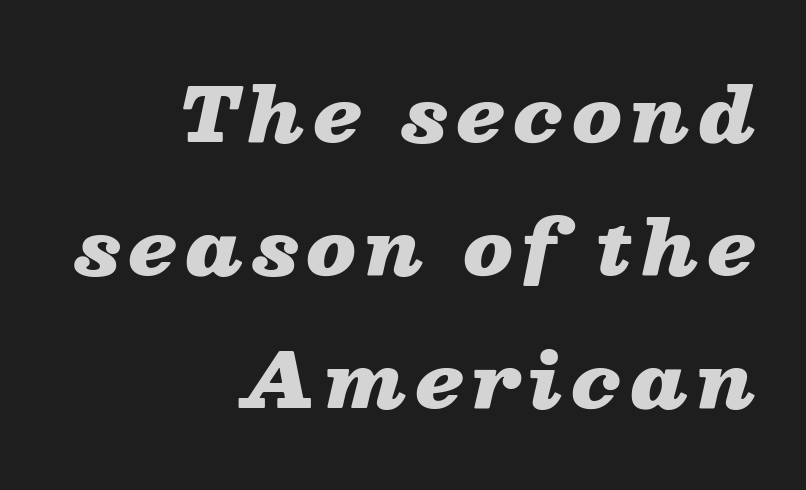
The font's italic variant was chosen for this text. You could not count columns in this text — the font is proportionally spaced. The zone under the glyphs is completely vacant. Weight check: bold — yes, fully.
